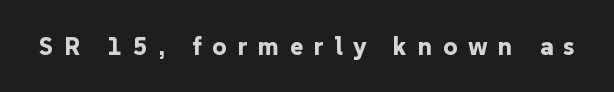
The image shows 25 px bold type, upright; set unusually wide letter spacing (+0.43 em), not underlined.
